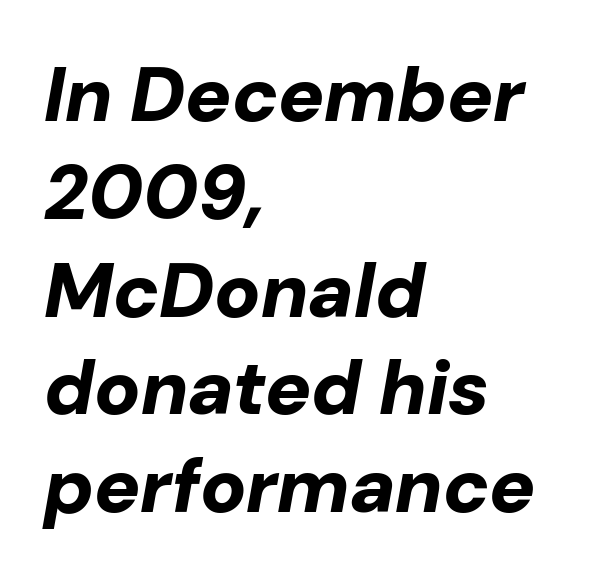
Q: Is the text bold? A: Yes.
Q: Is the text italic (slanted)? A: Yes, it leans right by about 10 degrees.
Q: Is the text underlined? A: No.
Q: How is the paragraph aligned? A: Left-aligned.
Q: Is the spacing between letters normal or unusually wide? A: Normal.
Q: Is the spacing between lines tight, normal or loose? A: Normal.
Q: Width (condensed, normal, or wide)? A: Normal.
Q: Stroke contrast? A: Low.
Q: x-height? A: Medium.
Q: Monospaced? A: No.
